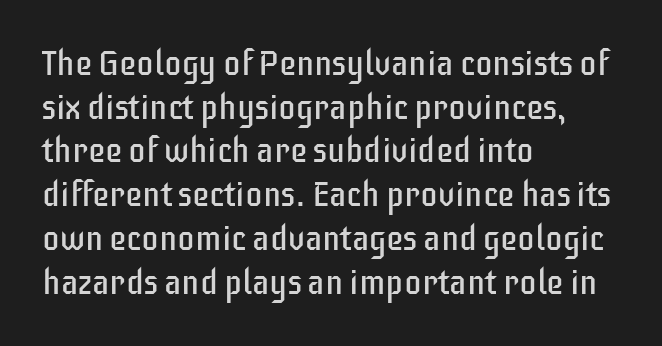
{"serif": "no", "italic": "no", "bold": "no", "weight": "regular", "width": "condensed", "stroke_contrast": "low", "x_height": "large", "monospaced": "no", "underline": "no", "align": "left", "line_spacing": "normal", "line_spacing_ratio": 1.25, "letter_spacing": "normal", "letter_spacing_em": 0.0, "glyph_px": 35}
